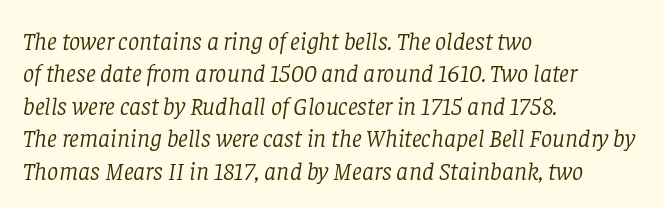
{"italic": "yes", "lean": "right", "slant_degrees": 8, "bold": "no", "underline": "no", "align": "left", "line_spacing": "normal", "line_spacing_ratio": 1.3, "letter_spacing": "normal", "letter_spacing_em": 0.0, "glyph_px": 25}
